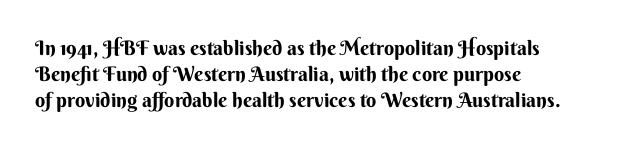
Leftover space on each line is placed entirely after the last word. Honestly, the row spacing looks completely unremarkable. This sample uses an upright cut, with every glyph sitting square on the baseline. A typesetter would call this zero additional tracking. Check the space under the baseline: it is left empty.
